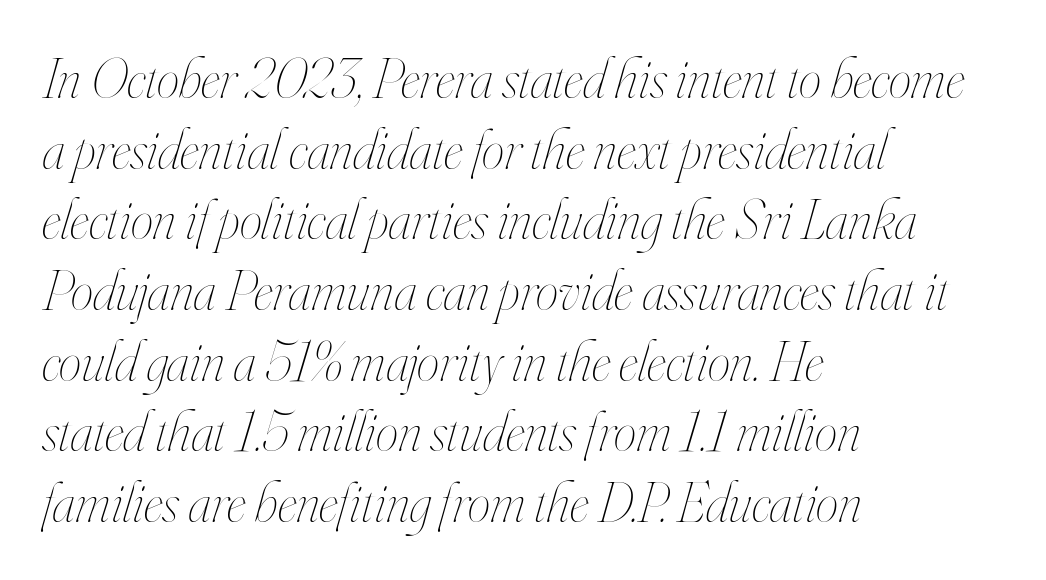
The image shows 57 px thin, condensed type, italic (leaning right); set left-aligned, line spacing 1.24x, normal letter spacing, not underlined; high stroke contrast and a small x-height.
